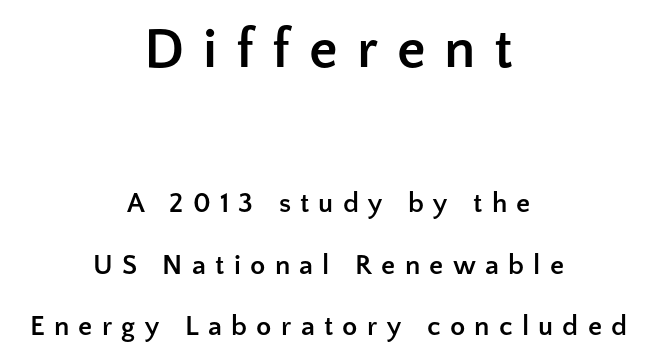
Q: Is the text bold? A: Yes.
Q: Is the text italic (slanted)? A: No, it is upright.
Q: Is the typeface a serif or a sans-serif typeface? A: Sans-serif.
Q: Is the text underlined? A: No.
Q: How is the paragraph aligned? A: Centered.
Q: Is the spacing between letters normal or unusually wide? A: Unusually wide.
Q: Is the spacing between lines tight, normal or loose? A: Loose.
Q: Which block of text is set in a larger size, the first (top) or the second (bottom)? A: The first (top) one.
Q: Width (condensed, normal, or wide)? A: Normal.
Q: Stroke contrast? A: Low.
Q: x-height? A: Medium.
Q: Monospaced? A: No.
